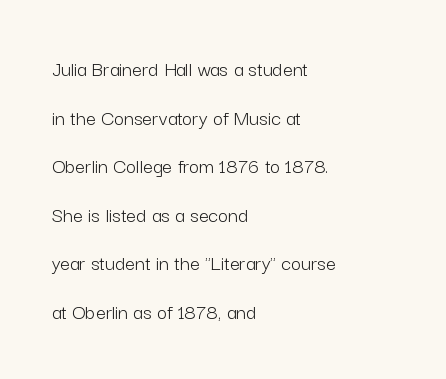
The image shows 22 px text type, upright; set left-aligned, loose line spacing (2.21x), normal letter spacing, not underlined.
